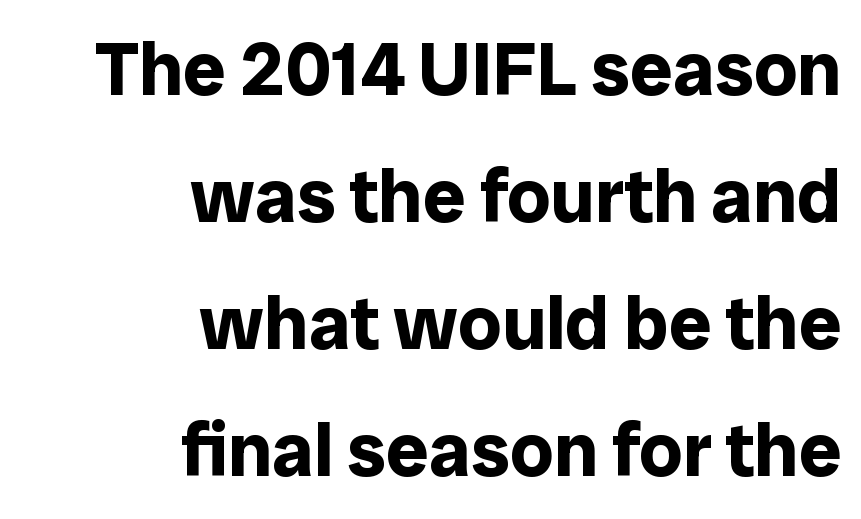
The image shows 76 px bold sans-serif type, upright; set right-aligned, normal line spacing (1.67x), normal letter spacing, not underlined; low stroke contrast and a medium x-height.
